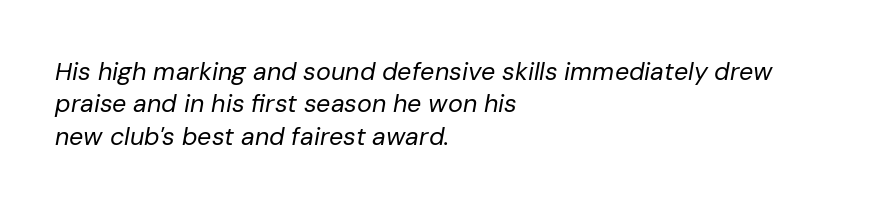
The zone under the glyphs is completely vacant. Alignment: flush left. Caption: face not bold, strokes unweighted. Slanted lettering throughout. The vertical gap from one line to the next is medium.
